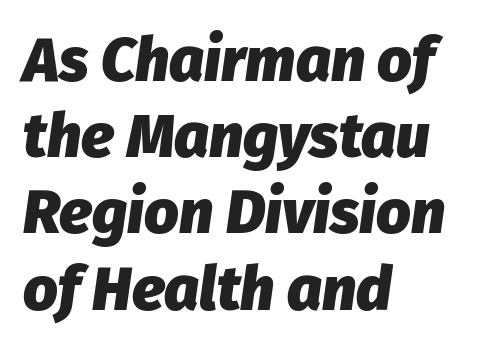
The image shows 61 px heavy type, italic (leaning right); set left-aligned, normal line spacing (1.25x), normal letter spacing, not underlined; low stroke contrast and a medium x-height.
